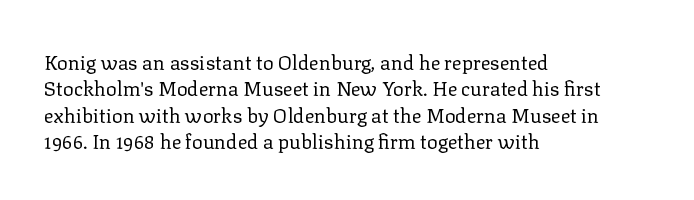
Characters remain perfectly vertical along every line. Rows of type keep a routine distance in the vertical direction. The face looks like a standard text weight, possibly lighter. Letter spacing: default. Each row of text sits above clean, open space.
